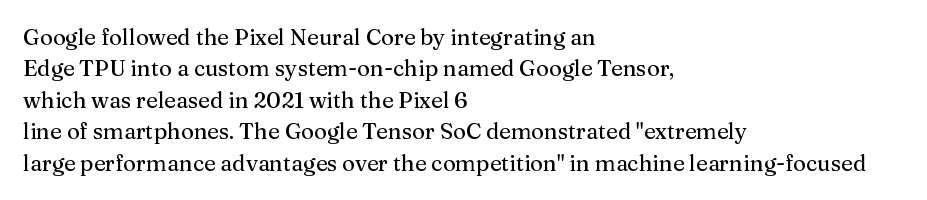
The image shows 22 px text type, upright; set left-aligned, normal line spacing (1.43x), normal letter spacing, not underlined.
